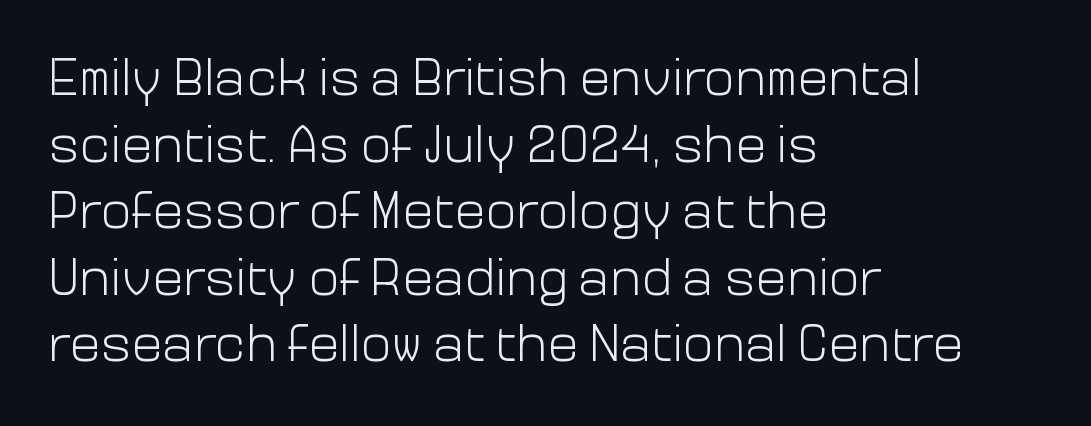
This sample uses a sans-serif face. Just letters on the line, the space beneath them empty. Here the designer chose a conventional face with non-uniform glyph widths. Observe the ordinary spacing: letters are neighbours, not strangers. This is roman type, the default non-slanted kind. Honestly, the row spacing looks completely unremarkable.
